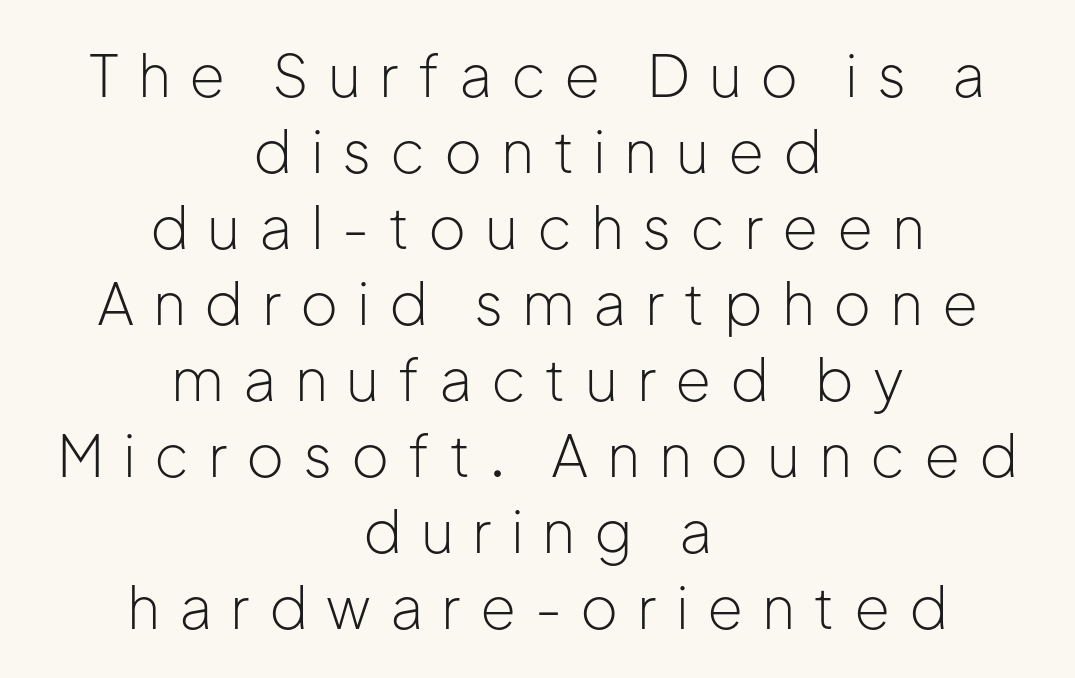
The image shows 58 px light sans-serif type, upright; set centered, normal line spacing (1.31x), unusually wide letter spacing (+0.32 em), not underlined; low stroke contrast and a medium x-height.
